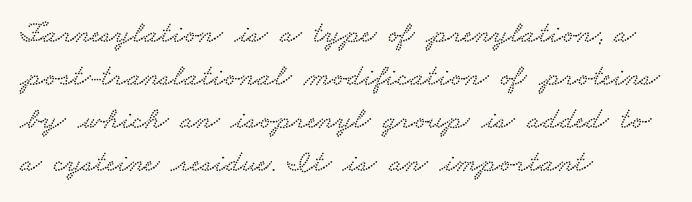
The image shows 31 px wide serif type; set left-aligned, normal line spacing (1.39x), normal letter spacing, not underlined; low stroke contrast and a small x-height.
